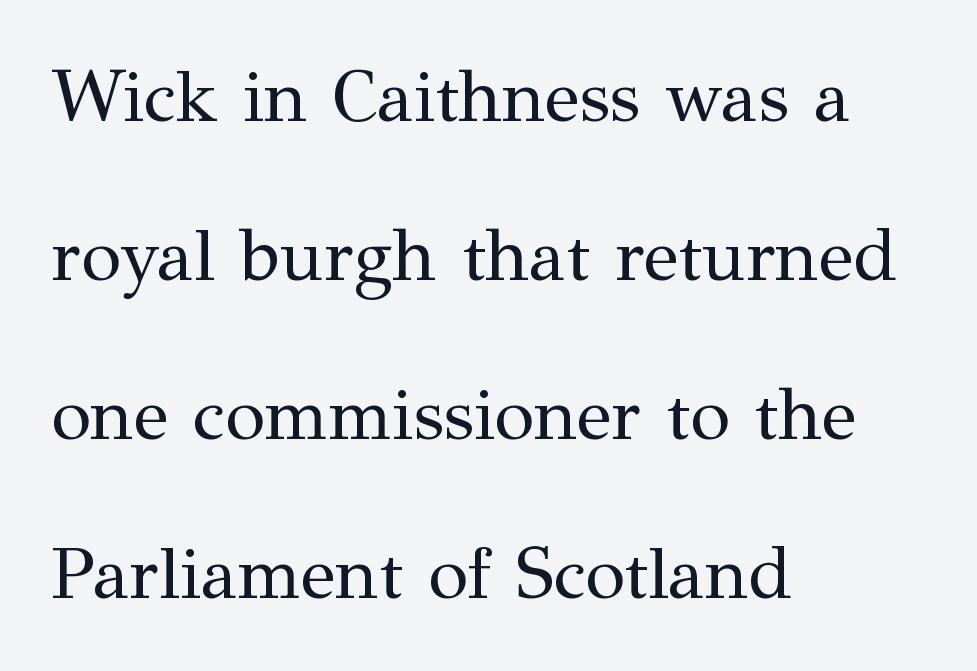
{"serif": "yes", "italic": "no", "bold": "no", "weight": "regular", "width": "normal", "stroke_contrast": "medium", "x_height": "medium", "monospaced": "no", "underline": "no", "align": "left", "line_spacing": "loose", "line_spacing_ratio": 2.18, "letter_spacing": "normal", "letter_spacing_em": 0.0, "glyph_px": 73}
